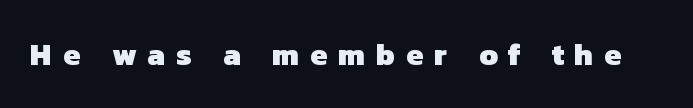
The image shows 31 px heavy sans-serif type; set unusually wide letter spacing (+0.35 em), not underlined; low stroke contrast and a medium x-height.
